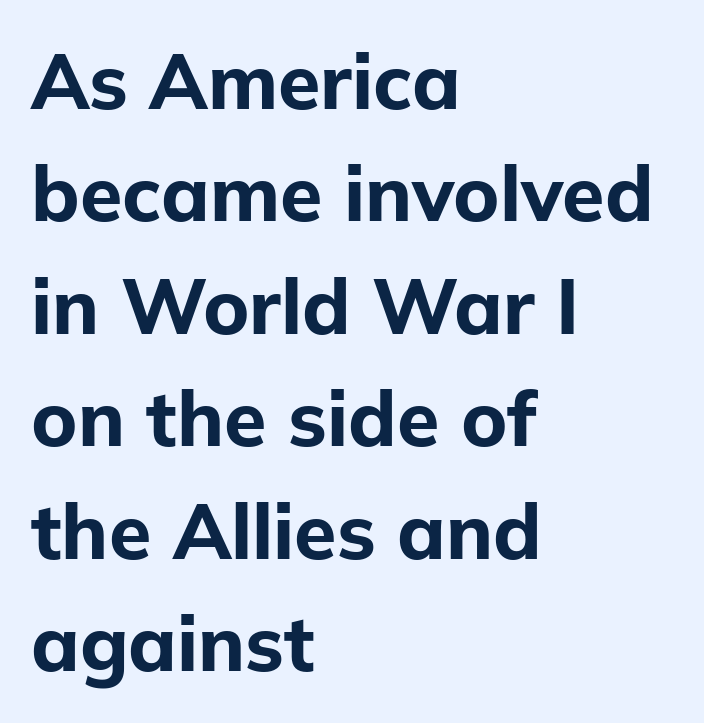
Q: Is the text bold? A: Yes.
Q: Is the text italic (slanted)? A: No, it is upright.
Q: Is the typeface a serif or a sans-serif typeface? A: Sans-serif.
Q: Is the text underlined? A: No.
Q: How is the paragraph aligned? A: Left-aligned.
Q: Is the spacing between letters normal or unusually wide? A: Normal.
Q: Is the spacing between lines tight, normal or loose? A: Normal.
Q: Width (condensed, normal, or wide)? A: Normal.
Q: Stroke contrast? A: Low.
Q: x-height? A: Medium.
Q: Monospaced? A: No.
